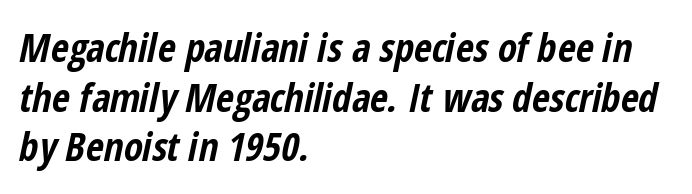
The rendering uses natural spacing where letterforms have individual widths. Normally led — the rows are evenly, conventionally spaced. Is the letter spacing exaggerated? No — it looks like the ordinary default. Teacher's note: observe the even left margin — that is flush-left alignment. Every letter is thick-stroked: bold, no question.
